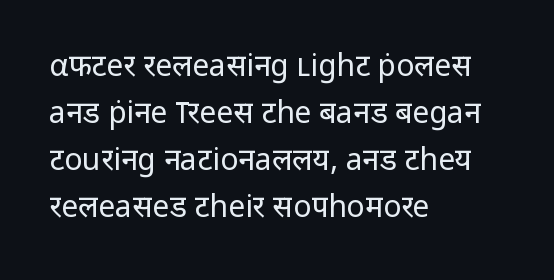
The image shows 30 px regular-weight sans-serif type, upright; set left-aligned, normal line spacing (1.57x), normal letter spacing, not underlined; low stroke contrast and a medium x-height.
